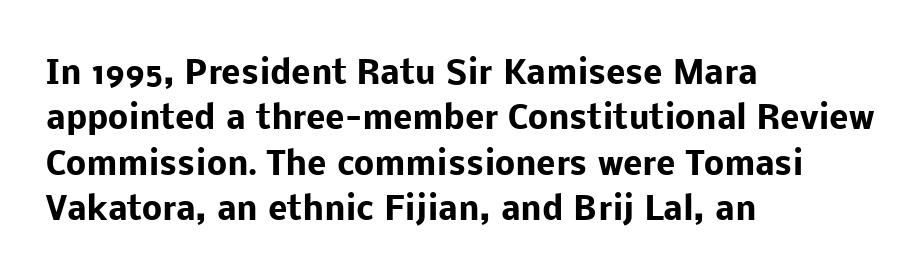
This is roman type, the default non-slanted kind. Is the type bold? Yes — the strokes are clearly thick and heavy. Any mark beneath the type? The region is blank. A student would call this left alignment; a typographer would say flush left, rag right. Looks like regular typesetting: each glyph gets only the width it needs. Stroke terminals: plain, sans-serif.
